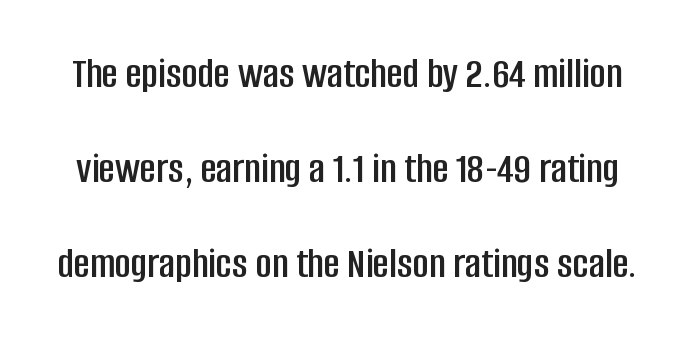
No italicization has been applied; the sample stays upright. This sample uses a sans-serif face. Loosely led — the rows are spread out. Any mark beneath the type? The region is blank. The rendering uses natural spacing where letterforms have individual widths.
